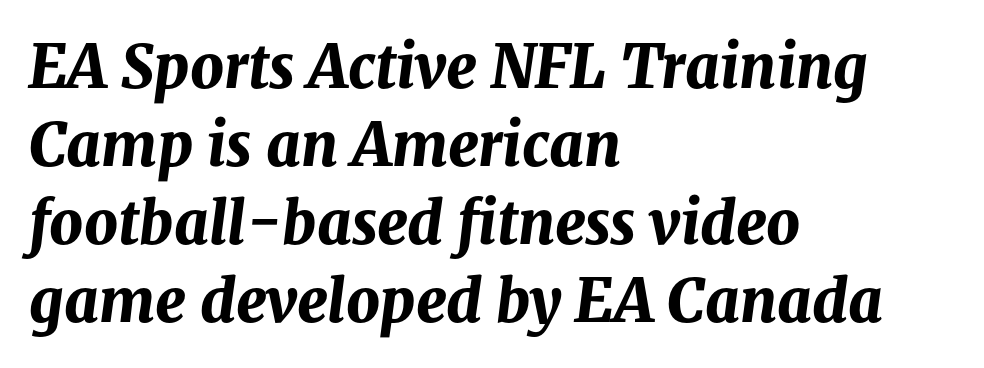
{"italic": "yes", "lean": "right", "slant_degrees": 8, "bold": "yes", "weight": "bold", "width": "normal", "stroke_contrast": "medium", "x_height": "medium", "monospaced": "no", "underline": "no", "align": "left", "line_spacing": "normal", "line_spacing_ratio": 1.32, "letter_spacing": "normal", "letter_spacing_em": 0.0, "glyph_px": 59}
